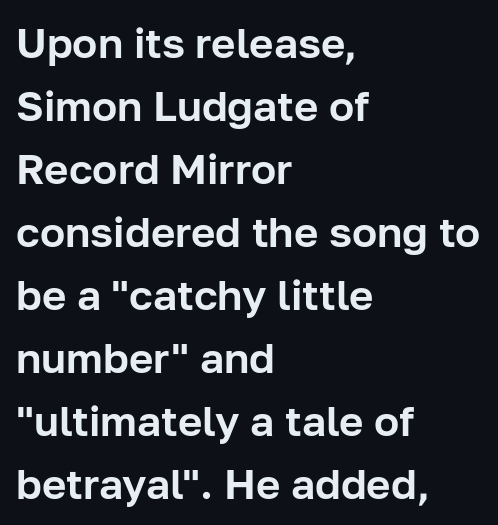
Q: Is the text italic (slanted)? A: No, it is upright.
Q: Is the typeface a serif or a sans-serif typeface? A: Sans-serif.
Q: Is the text underlined? A: No.
Q: How is the paragraph aligned? A: Left-aligned.
Q: Is the spacing between letters normal or unusually wide? A: Normal.
Q: Is the spacing between lines tight, normal or loose? A: Normal.
Q: Width (condensed, normal, or wide)? A: Normal.
Q: Stroke contrast? A: Low.
Q: x-height? A: Medium.
Q: Monospaced? A: No.
